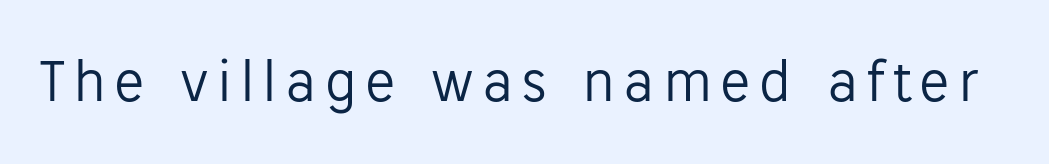
Q: Is the text bold? A: No.
Q: Is the text italic (slanted)? A: No, it is upright.
Q: Is the typeface a serif or a sans-serif typeface? A: Sans-serif.
Q: Is the text underlined? A: No.
Q: Width (condensed, normal, or wide)? A: Normal.
Q: Stroke contrast? A: Low.
Q: x-height? A: Medium.
Q: Monospaced? A: No.
